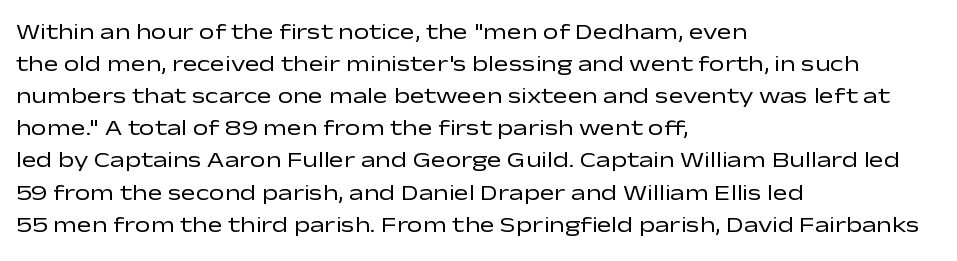
The image shows 22 px text type, upright; set left-aligned, normal line spacing (1.46x), normal letter spacing, not underlined.
